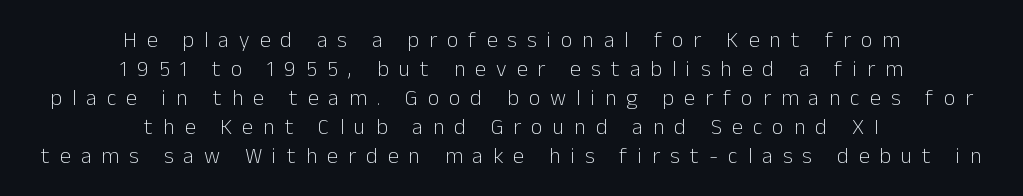
Do the letters lean? They stand straight. Caption: expanded tracking, letters set apart. Weight: regular or lighter. Does the copy run flush right? No — it is centered line by line.
